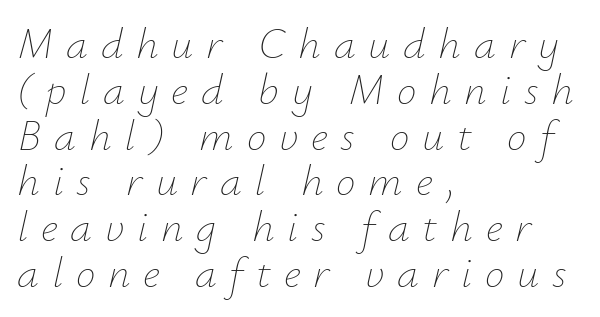
Q: Is the text bold? A: No.
Q: Is the text italic (slanted)? A: Yes, it leans right by about 12 degrees.
Q: Is the text underlined? A: No.
Q: How is the paragraph aligned? A: Left-aligned.
Q: Is the spacing between letters normal or unusually wide? A: Unusually wide.
Q: Is the spacing between lines tight, normal or loose? A: Tight.
Q: Width (condensed, normal, or wide)? A: Normal.
Q: Stroke contrast? A: Low.
Q: x-height? A: Small.
Q: Monospaced? A: No.
